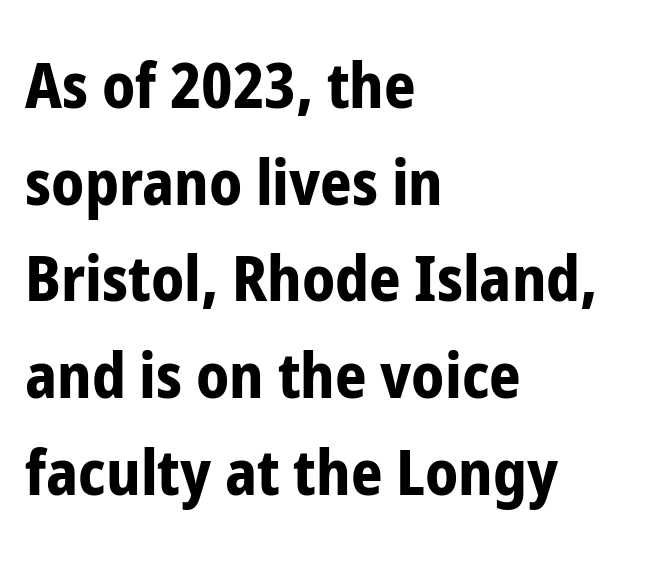
{"serif": "no", "italic": "no", "bold": "yes", "weight": "bold", "width": "condensed", "stroke_contrast": "low", "x_height": "medium", "monospaced": "no", "underline": "no", "align": "left", "line_spacing": "normal", "line_spacing_ratio": 1.56, "letter_spacing": "normal", "letter_spacing_em": 0.0, "glyph_px": 62}
